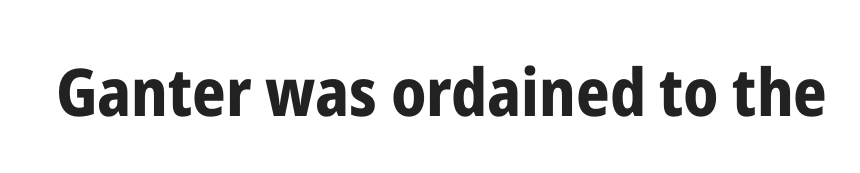
Q: Is the text bold? A: Yes.
Q: Is the text italic (slanted)? A: No, it is upright.
Q: Is the typeface a serif or a sans-serif typeface? A: Sans-serif.
Q: Is the text underlined? A: No.
Q: Is the spacing between letters normal or unusually wide? A: Normal.
Q: Width (condensed, normal, or wide)? A: Condensed.
Q: Stroke contrast? A: Low.
Q: x-height? A: Medium.
Q: Monospaced? A: No.
